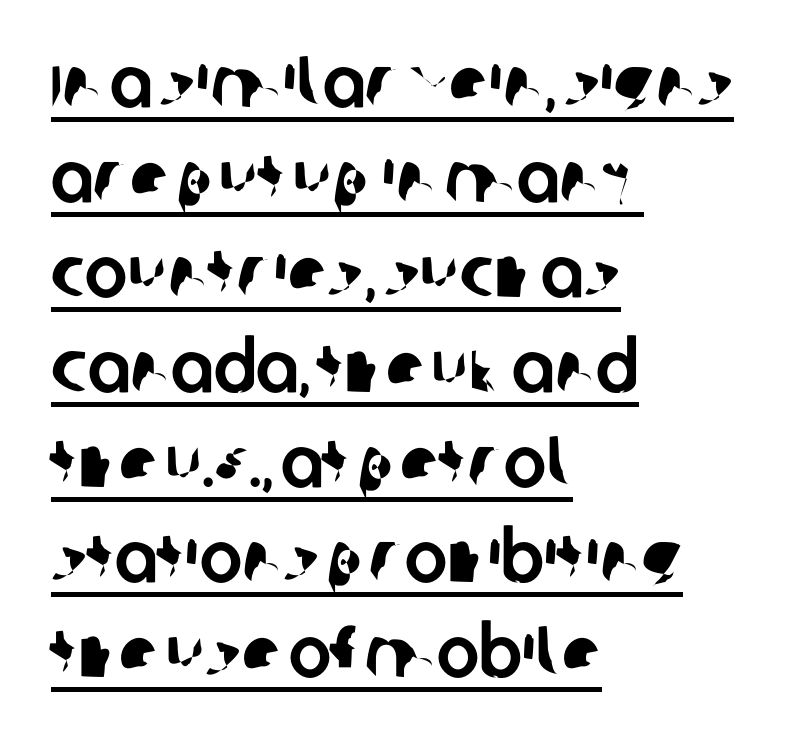
Q: Is the typeface a serif or a sans-serif typeface? A: Sans-serif.
Q: Is the text underlined? A: Yes.
Q: How is the paragraph aligned? A: Left-aligned.
Q: Is the spacing between letters normal or unusually wide? A: Normal.
Q: Is the spacing between lines tight, normal or loose? A: Normal.
Q: Width (condensed, normal, or wide)? A: Normal.
Q: Stroke contrast? A: Low.
Q: x-height? A: Large.
Q: Monospaced? A: No.
